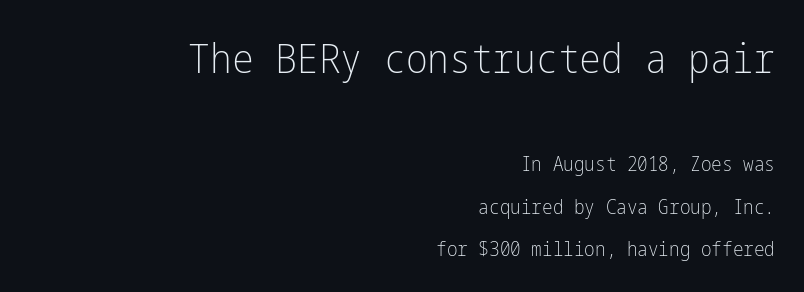
Q: Is the text bold? A: No.
Q: Is the text italic (slanted)? A: No, it is upright.
Q: Is the typeface a serif or a sans-serif typeface? A: Sans-serif.
Q: Is the text underlined? A: No.
Q: How is the paragraph aligned? A: Right-aligned.
Q: Is the spacing between letters normal or unusually wide? A: Normal.
Q: Is the spacing between lines tight, normal or loose? A: Loose.
Q: Which block of text is set in a larger size, the first (top) or the second (bottom)? A: The first (top) one.
Q: Width (condensed, normal, or wide)? A: Condensed.
Q: Stroke contrast? A: Low.
Q: x-height? A: Medium.
